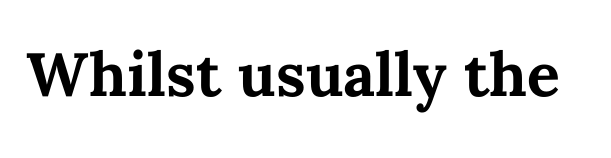
{"italic": "no", "bold": "yes", "weight": "bold", "width": "normal", "stroke_contrast": "medium", "x_height": "medium", "monospaced": "no", "underline": "no", "letter_spacing": "normal", "letter_spacing_em": 0.0, "glyph_px": 61}
